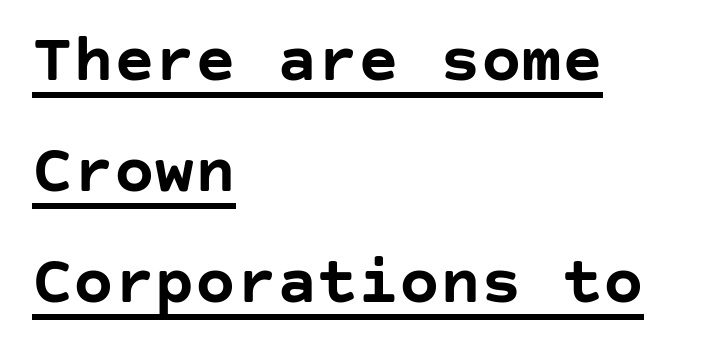
Q: Is the text bold? A: Yes.
Q: Is the text italic (slanted)? A: No, it is upright.
Q: Is the typeface a serif or a sans-serif typeface? A: Sans-serif.
Q: Is the text underlined? A: Yes.
Q: How is the paragraph aligned? A: Left-aligned.
Q: Is the spacing between letters normal or unusually wide? A: Normal.
Q: Is the spacing between lines tight, normal or loose? A: Normal.
Q: Width (condensed, normal, or wide)? A: Normal.
Q: Stroke contrast? A: Low.
Q: x-height? A: Large.
